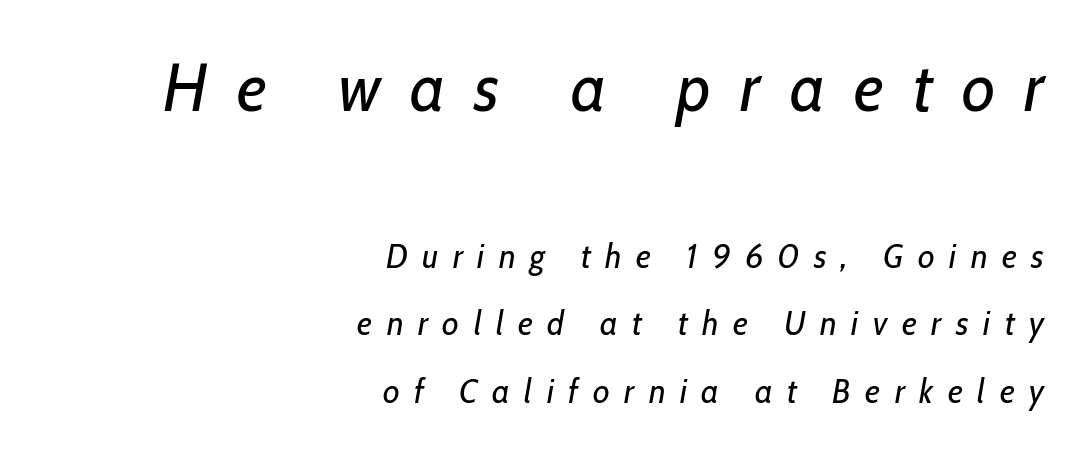
Q: Is the text bold? A: No.
Q: Is the text italic (slanted)? A: Yes, it leans right by about 10 degrees.
Q: Is the text underlined? A: No.
Q: How is the paragraph aligned? A: Right-aligned.
Q: Is the spacing between letters normal or unusually wide? A: Unusually wide.
Q: Is the spacing between lines tight, normal or loose? A: Loose.
Q: Which block of text is set in a larger size, the first (top) or the second (bottom)? A: The first (top) one.
Q: Width (condensed, normal, or wide)? A: Condensed.
Q: Stroke contrast? A: Low.
Q: x-height? A: Medium.
Q: Monospaced? A: No.
